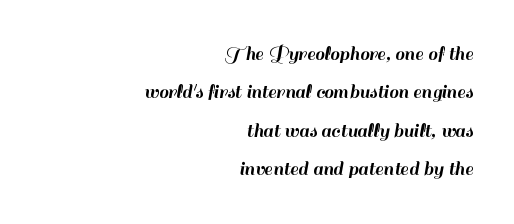
Q: Is the text italic (slanted)? A: Yes.
Q: Is the text underlined? A: No.
Q: How is the paragraph aligned? A: Right-aligned.
Q: Is the spacing between letters normal or unusually wide? A: Normal.
